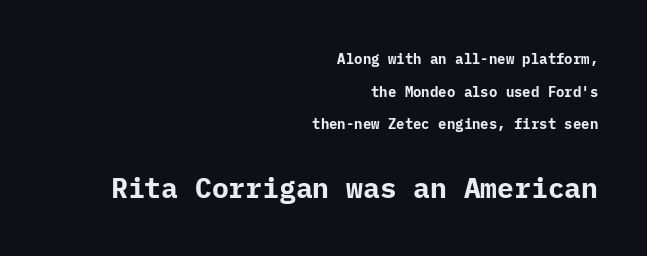
The image shows 28 px bold sans-serif type, upright; set right-aligned, loose line spacing (2.33x), normal letter spacing, not underlined; the second (bottom) block is 2.0x larger; low stroke contrast and a medium x-height.
